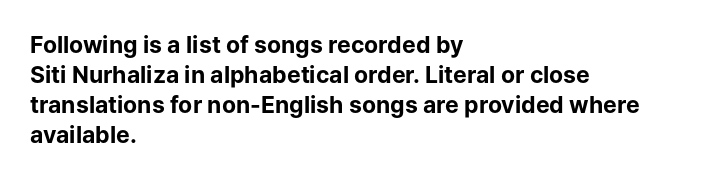
Q: Is the text bold? A: Yes.
Q: Is the text italic (slanted)? A: No, it is upright.
Q: Is the text underlined? A: No.
Q: How is the paragraph aligned? A: Left-aligned.
Q: Is the spacing between letters normal or unusually wide? A: Normal.
Q: Is the spacing between lines tight, normal or loose? A: Normal.
